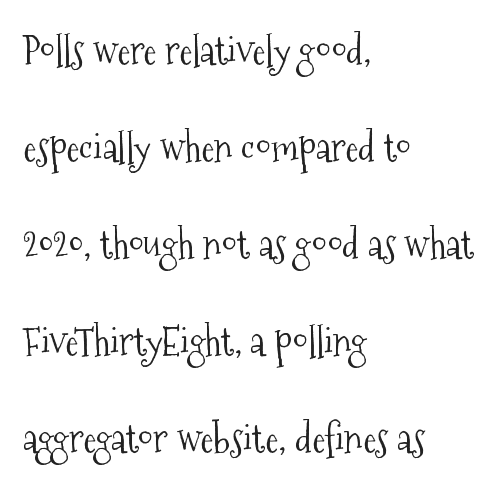
The image shows 39 px light, condensed serif type, upright; set left-aligned, loose line spacing (2.49x), normal letter spacing, not underlined; medium stroke contrast and a medium x-height.
